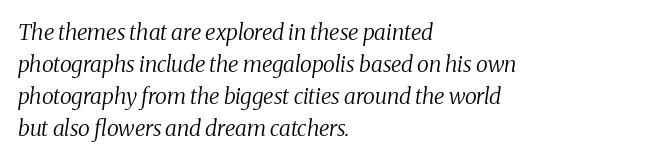
{"italic": "yes", "lean": "right", "slant_degrees": 8, "bold": "no", "underline": "no", "align": "left", "line_spacing": "normal", "line_spacing_ratio": 1.46, "letter_spacing": "normal", "letter_spacing_em": 0.0, "glyph_px": 22}
